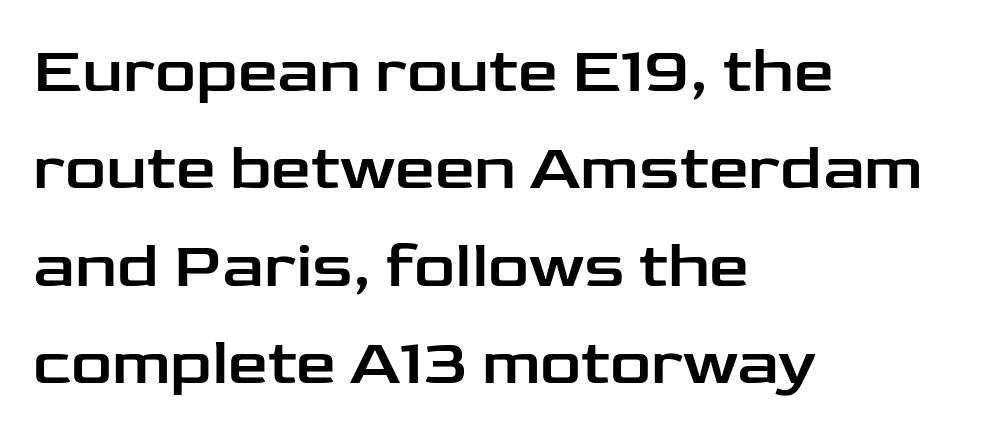
{"serif": "no", "italic": "no", "width": "wide", "stroke_contrast": "low", "x_height": "medium", "monospaced": "no", "underline": "no", "align": "left", "line_spacing": "normal", "line_spacing_ratio": 1.52, "letter_spacing": "normal", "letter_spacing_em": 0.0, "glyph_px": 64}
